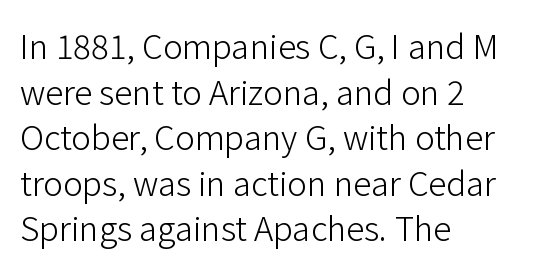
{"serif": "no", "italic": "no", "bold": "no", "weight": "light", "width": "normal", "stroke_contrast": "low", "x_height": "medium", "monospaced": "no", "underline": "no", "align": "left", "line_spacing": "normal", "line_spacing_ratio": 1.38, "letter_spacing": "normal", "letter_spacing_em": 0.0, "glyph_px": 33}
